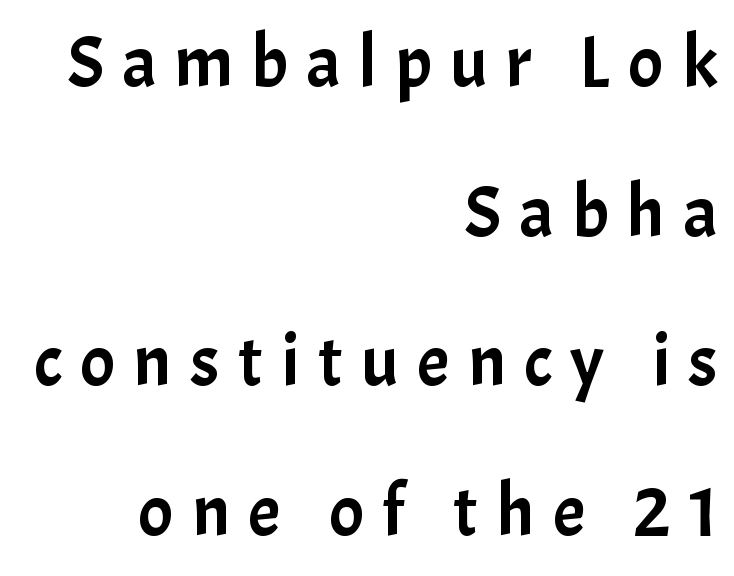
{"serif": "no", "italic": "no", "width": "normal", "stroke_contrast": "low", "x_height": "medium", "monospaced": "no", "underline": "no", "align": "right", "line_spacing": "loose", "line_spacing_ratio": 2.05, "letter_spacing": "wide", "letter_spacing_em": 0.25, "glyph_px": 73}
